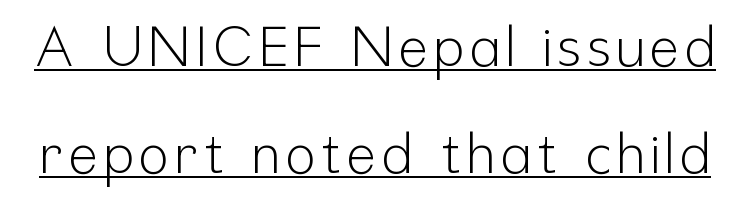
Q: Is the text bold? A: No.
Q: Is the text italic (slanted)? A: No, it is upright.
Q: Is the typeface a serif or a sans-serif typeface? A: Sans-serif.
Q: Is the text underlined? A: Yes.
Q: Is the spacing between lines tight, normal or loose? A: Loose.
Q: Width (condensed, normal, or wide)? A: Condensed.
Q: Stroke contrast? A: Low.
Q: x-height? A: Medium.
Q: Monospaced? A: No.
